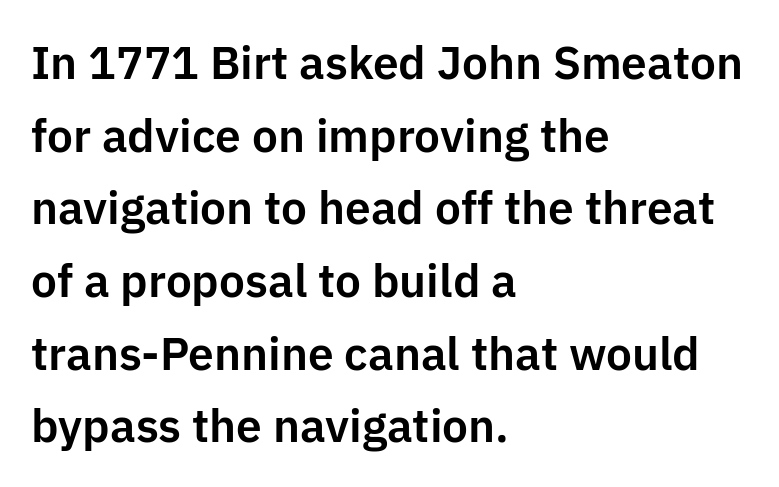
{"serif": "no", "italic": "no", "width": "normal", "stroke_contrast": "low", "x_height": "medium", "monospaced": "no", "underline": "no", "align": "left", "line_spacing": "normal", "line_spacing_ratio": 1.58, "letter_spacing": "normal", "letter_spacing_em": 0.0, "glyph_px": 46}
